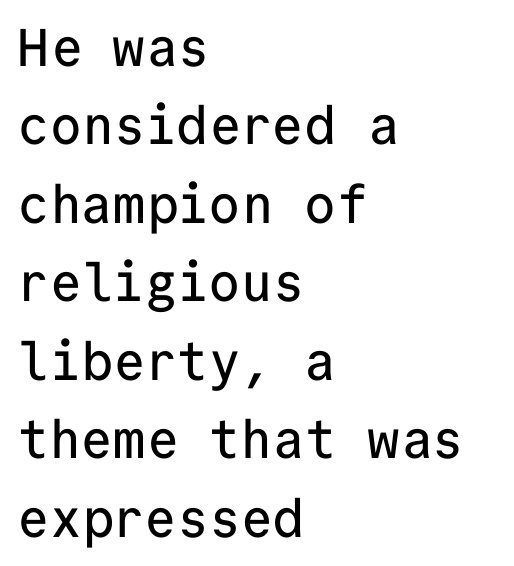
Q: Is the text italic (slanted)? A: No, it is upright.
Q: Is the typeface a serif or a sans-serif typeface? A: Sans-serif.
Q: Is the text underlined? A: No.
Q: How is the paragraph aligned? A: Left-aligned.
Q: Is the spacing between letters normal or unusually wide? A: Normal.
Q: Is the spacing between lines tight, normal or loose? A: Normal.
Q: Width (condensed, normal, or wide)? A: Normal.
Q: Stroke contrast? A: Low.
Q: x-height? A: Medium.
Q: Monospaced? A: Yes.
